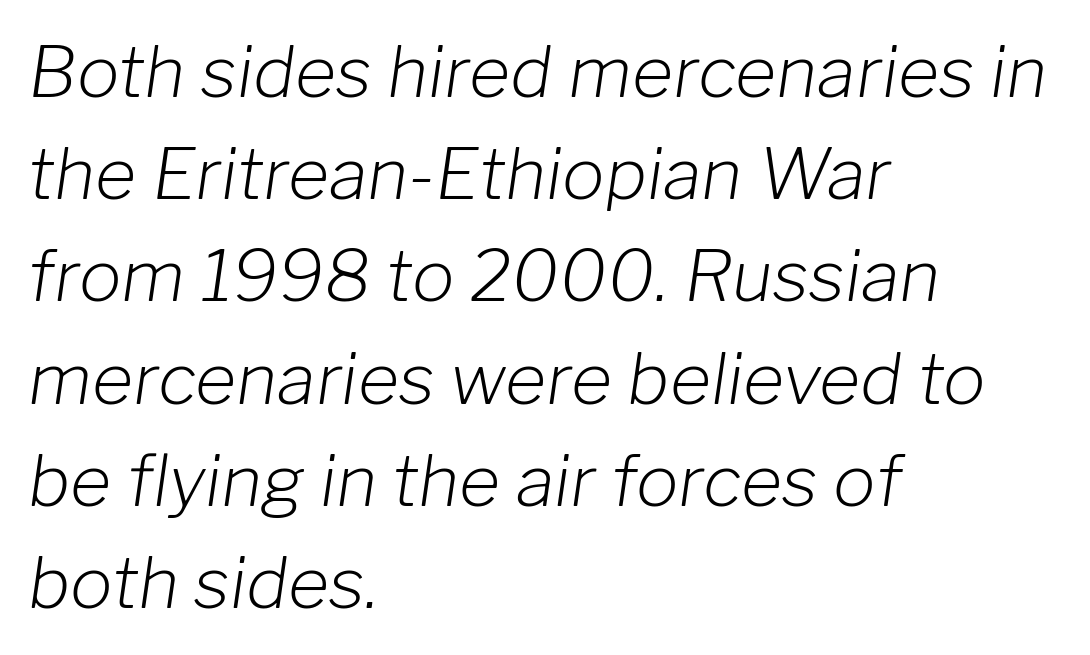
Q: Is the text bold? A: No.
Q: Is the text italic (slanted)? A: Yes, it leans right by about 8 degrees.
Q: Is the text underlined? A: No.
Q: How is the paragraph aligned? A: Left-aligned.
Q: Is the spacing between letters normal or unusually wide? A: Normal.
Q: Is the spacing between lines tight, normal or loose? A: Normal.
Q: Width (condensed, normal, or wide)? A: Normal.
Q: Stroke contrast? A: Low.
Q: x-height? A: Medium.
Q: Monospaced? A: No.
